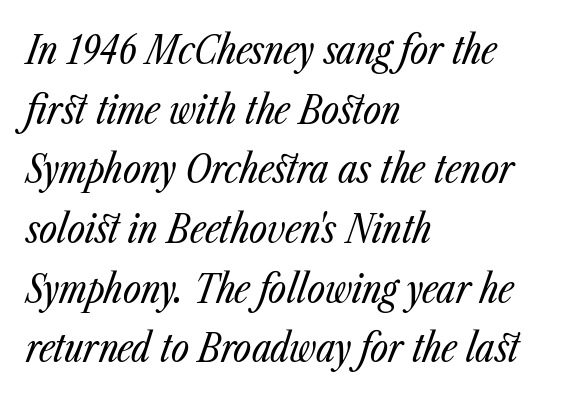
The image shows 39 px regular-weight, condensed type, italic (leaning right); set left-aligned, normal line spacing (1.53x), normal letter spacing, not underlined; low stroke contrast and a medium x-height.
